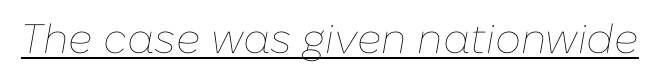
{"italic": "yes", "lean": "right", "slant_degrees": 10, "bold": "no", "weight": "thin", "width": "normal", "stroke_contrast": "low", "x_height": "medium", "monospaced": "no", "underline": "yes", "letter_spacing": "normal", "letter_spacing_em": 0.0, "glyph_px": 41}
